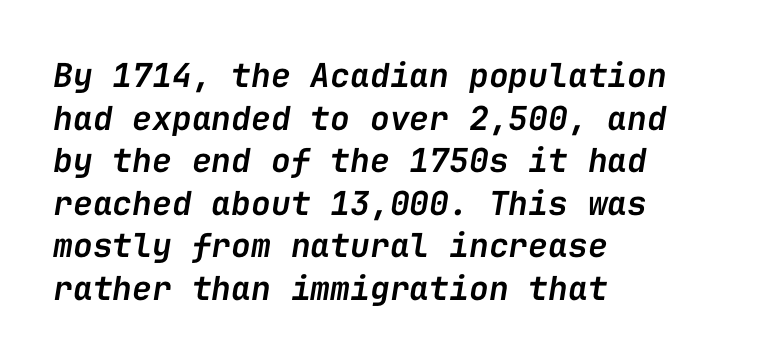
The image shows 33 px semibold type, italic (leaning right), monospaced; set left-aligned, normal line spacing (1.29x), normal letter spacing, not underlined; low stroke contrast and a medium x-height.
